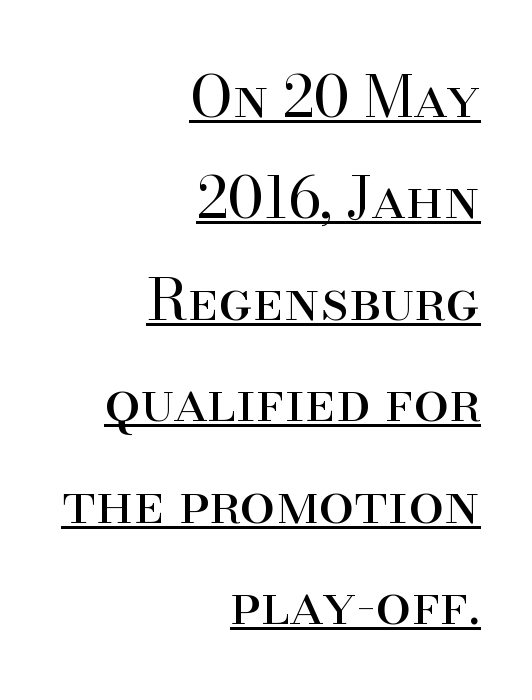
Honestly, the underline is the first thing you notice here. Note: serifs present on the glyphs. The strokes are not fattened; the text isn't bold. Letter spacing: default. Visually the block forms a straight wall on the right and a jagged coastline on the left.
